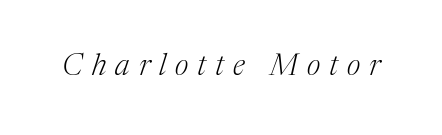
{"serif": "yes", "italic": "yes", "lean": "right", "slant_degrees": 17, "bold": "no", "weight": "light", "width": "normal", "stroke_contrast": "medium", "x_height": "medium", "monospaced": "no", "underline": "no", "letter_spacing": "wide", "letter_spacing_em": 0.3, "glyph_px": 30}
